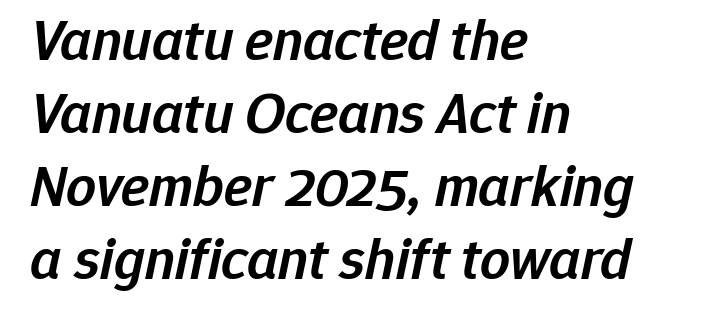
The image shows 59 px semibold type, italic (leaning right); set left-aligned, line spacing 1.24x, normal letter spacing, not underlined; low stroke contrast and a medium x-height.
